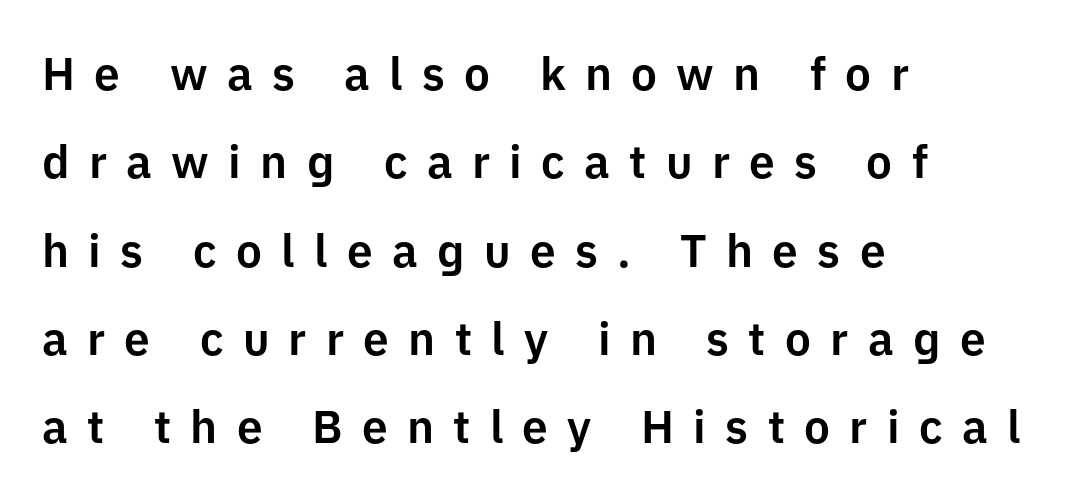
{"serif": "no", "italic": "no", "width": "normal", "stroke_contrast": "low", "x_height": "medium", "monospaced": "no", "underline": "no", "align": "left", "line_spacing": "loose", "line_spacing_ratio": 1.92, "letter_spacing": "wide", "letter_spacing_em": 0.42, "glyph_px": 46}
